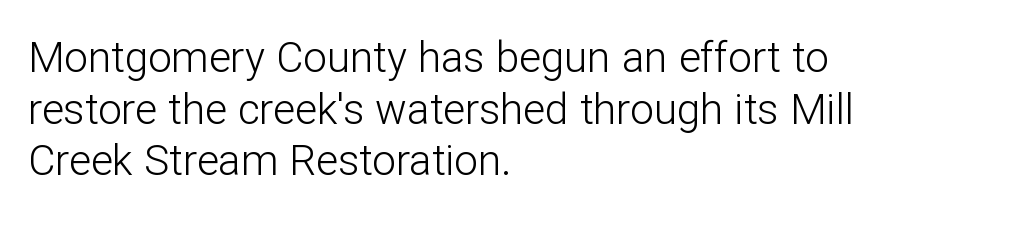
Q: Is the text bold? A: No.
Q: Is the text italic (slanted)? A: No, it is upright.
Q: Is the typeface a serif or a sans-serif typeface? A: Sans-serif.
Q: Is the text underlined? A: No.
Q: How is the paragraph aligned? A: Left-aligned.
Q: Is the spacing between letters normal or unusually wide? A: Normal.
Q: Width (condensed, normal, or wide)? A: Normal.
Q: Stroke contrast? A: Low.
Q: x-height? A: Medium.
Q: Monospaced? A: No.
